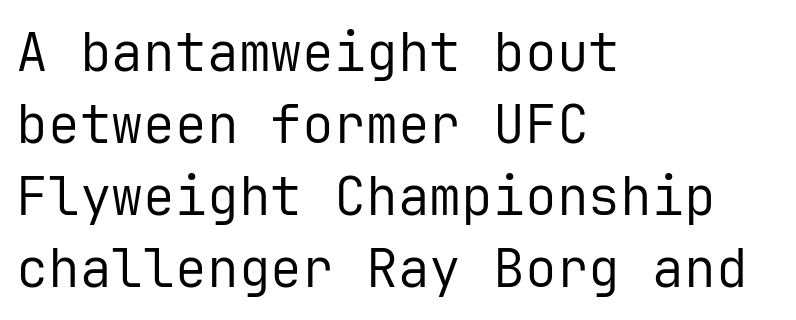
If you drew a ruler down the left edge, every line would touch it. Posture: upright roman. A typesetter would call this zero additional tracking. Check under the words: just untouched page. Successive baselines arrive at the customary interval.
